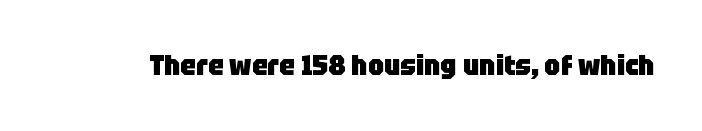
Q: Is the text bold? A: Yes.
Q: Is the text italic (slanted)? A: No, it is upright.
Q: Is the typeface a serif or a sans-serif typeface? A: Sans-serif.
Q: Is the text underlined? A: No.
Q: Is the spacing between letters normal or unusually wide? A: Normal.
Q: Width (condensed, normal, or wide)? A: Normal.
Q: Stroke contrast? A: Low.
Q: x-height? A: Large.
Q: Monospaced? A: No.
